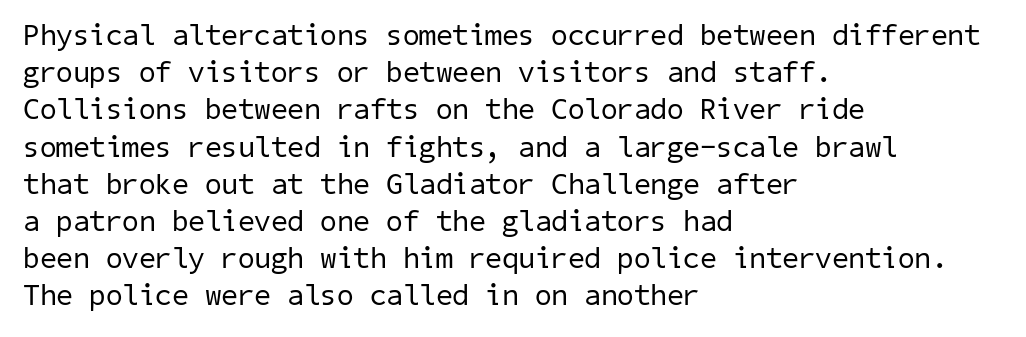
The image shows 30 px regular-weight sans-serif type; set left-aligned, line spacing 1.24x, normal letter spacing, not underlined; low stroke contrast and a medium x-height.
